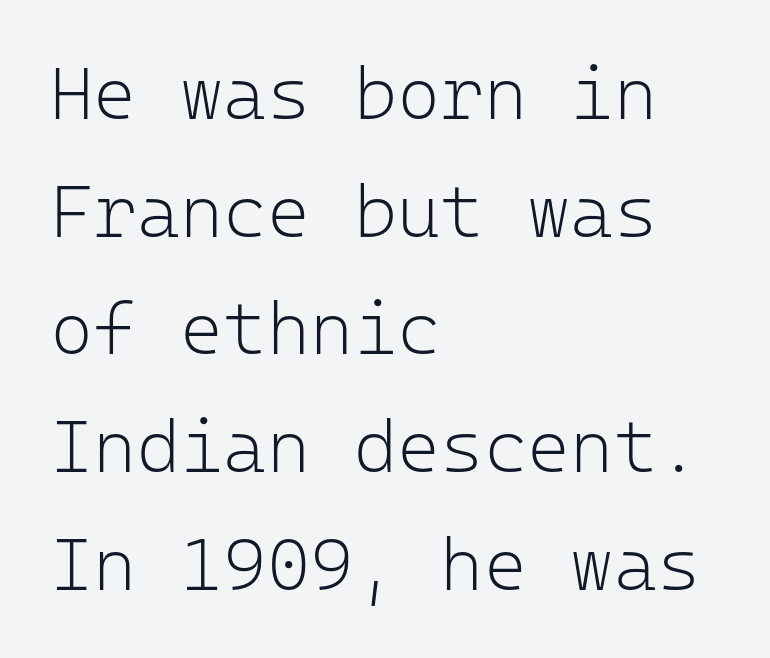
{"serif": "no", "italic": "no", "bold": "no", "weight": "light", "width": "normal", "stroke_contrast": "low", "x_height": "medium", "monospaced": "yes", "underline": "no", "align": "left", "line_spacing": "normal", "line_spacing_ratio": 1.59, "letter_spacing": "normal", "letter_spacing_em": 0.0, "glyph_px": 74}
